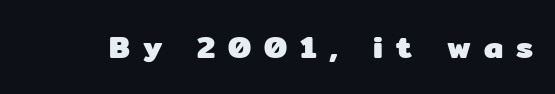
Letter spacing: wide. Proportional: the letters do not fall into vertical columns. Unlike a traditional serif, this face leaves its strokes unadorned. On the weight axis this lands at bold, roughly 700.
